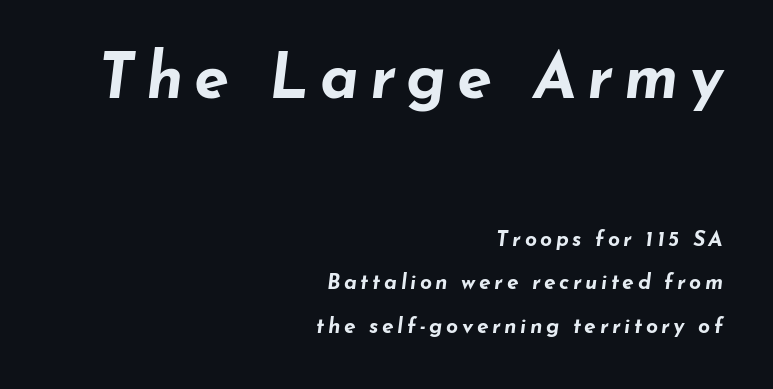
The image shows 63 px bold, wide type, italic (leaning right); set right-aligned, loose line spacing (2.06x), not underlined; the first (top) block is 3.0x larger; low stroke contrast and a small x-height.
